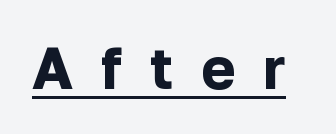
{"serif": "no", "italic": "no", "bold": "yes", "weight": "bold", "width": "normal", "stroke_contrast": "low", "x_height": "medium", "monospaced": "no", "underline": "yes", "letter_spacing": "wide", "letter_spacing_em": 0.48, "glyph_px": 58}
